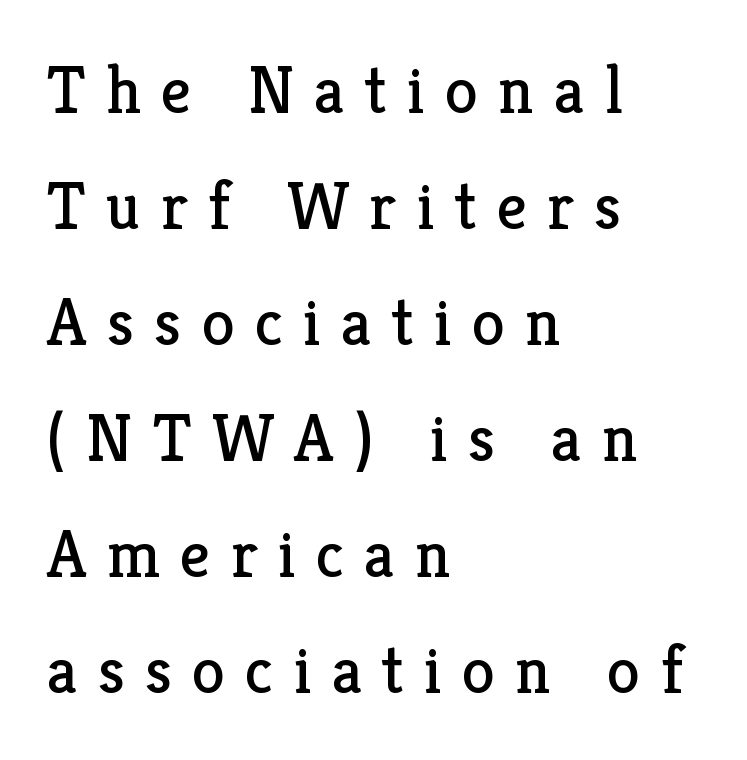
The image shows 67 px regular-weight serif type, upright; set left-aligned, line spacing 1.73x, unusually wide letter spacing (+0.3 em), not underlined; low stroke contrast and a medium x-height.
